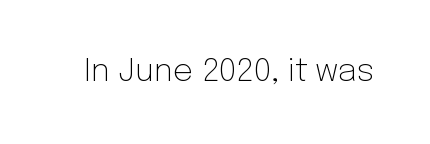
The image shows 32 px light sans-serif type, upright; set normal letter spacing, not underlined; low stroke contrast and a medium x-height.
